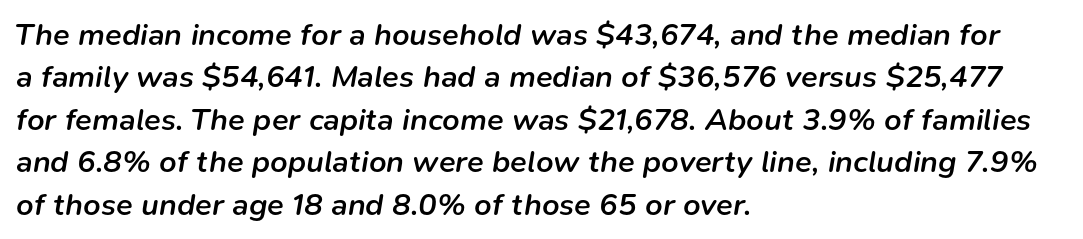
{"italic": "yes", "lean": "right", "slant_degrees": 9, "bold": "semi", "weight": "semibold", "width": "normal", "stroke_contrast": "low", "x_height": "medium", "monospaced": "no", "underline": "no", "align": "left", "line_spacing": "normal", "line_spacing_ratio": 1.37, "letter_spacing": "normal", "letter_spacing_em": 0.0, "glyph_px": 31}
